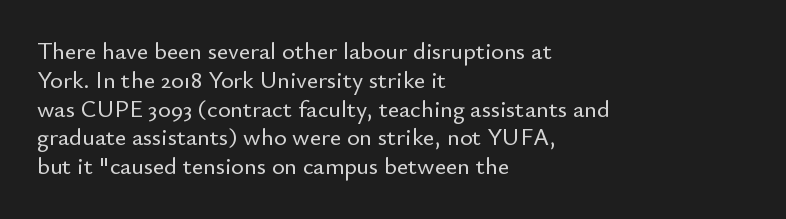
{"italic": "no", "underline": "no", "align": "left", "line_spacing_ratio": 1.2, "letter_spacing": "normal", "letter_spacing_em": 0.0, "glyph_px": 24}
